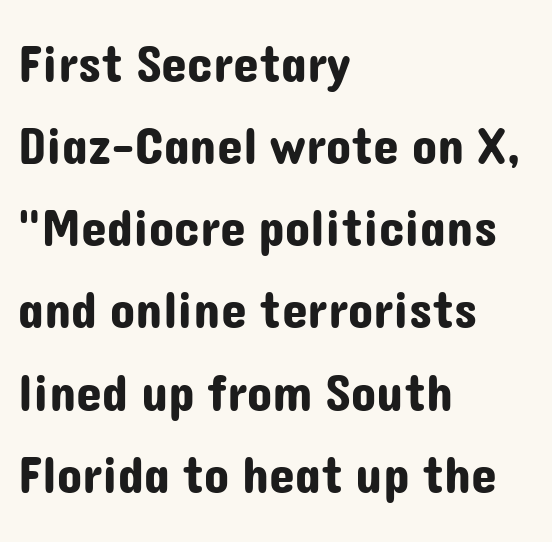
The image shows 52 px sans-serif type, upright; set left-aligned, normal line spacing (1.58x), normal letter spacing, not underlined; low stroke contrast and a medium x-height.
